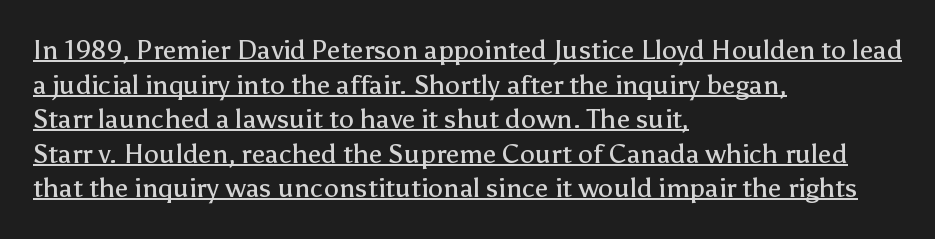
{"italic": "no", "bold": "no", "underline": "yes", "align": "left", "line_spacing": "normal", "line_spacing_ratio": 1.28, "letter_spacing": "normal", "letter_spacing_em": 0.0, "glyph_px": 27}
